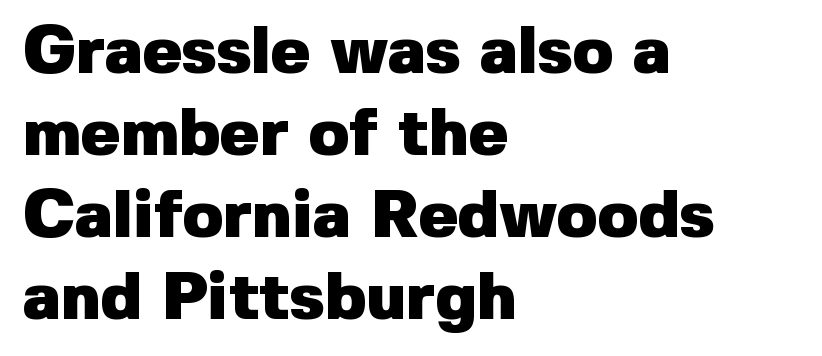
{"serif": "no", "italic": "no", "bold": "yes", "weight": "heavy", "width": "normal", "stroke_contrast": "low", "x_height": "medium", "monospaced": "no", "underline": "no", "align": "left", "line_spacing_ratio": 1.24, "letter_spacing": "normal", "letter_spacing_em": 0.0, "glyph_px": 66}
